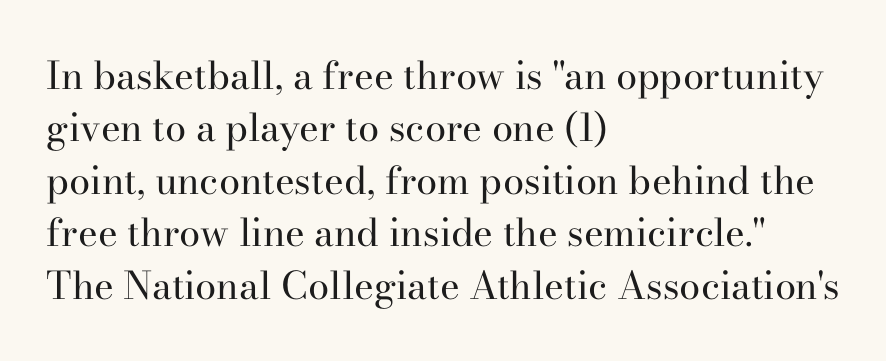
The image shows 38 px regular-weight serif type, upright; set left-aligned, normal line spacing (1.38x), normal letter spacing, not underlined; high stroke contrast and a small x-height.
